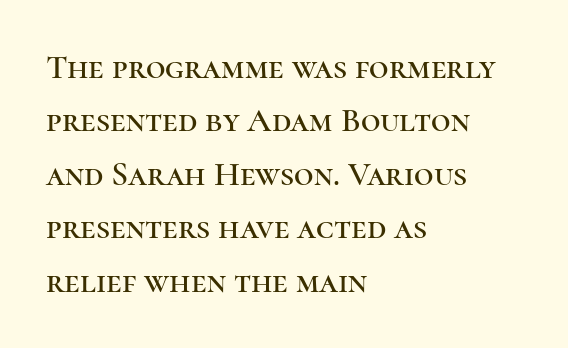
Q: Is the text italic (slanted)? A: No, it is upright.
Q: Is the typeface a serif or a sans-serif typeface? A: Serif.
Q: Is the text underlined? A: No.
Q: How is the paragraph aligned? A: Left-aligned.
Q: Is the spacing between letters normal or unusually wide? A: Normal.
Q: Is the spacing between lines tight, normal or loose? A: Normal.
Q: Width (condensed, normal, or wide)? A: Normal.
Q: Stroke contrast? A: High.
Q: x-height? A: Medium.
Q: Monospaced? A: No.
